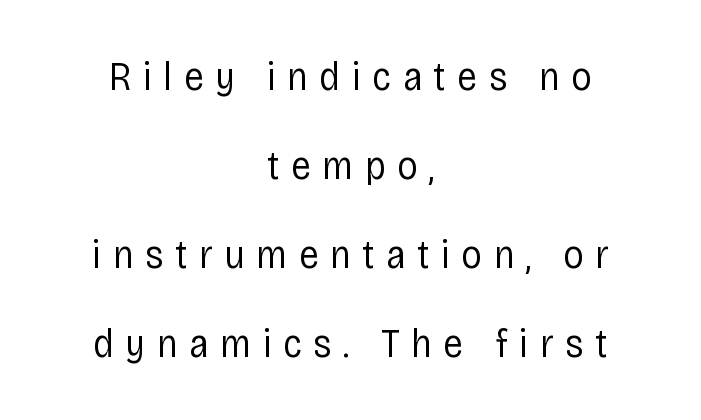
The image shows 41 px regular-weight, condensed sans-serif type, upright; set centered, loose line spacing (2.17x), unusually wide letter spacing (+0.28 em), not underlined; low stroke contrast and a large x-height.
